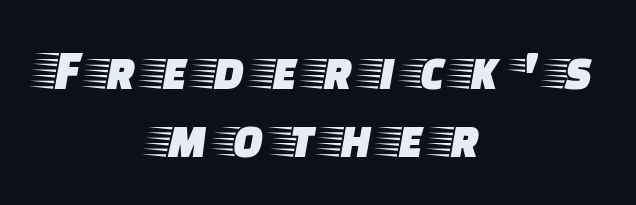
Teacher's note: observe the equal gaps on both sides — that is centered alignment. Descender tails drop into unmarked territory. The passage shown is typed in a proportional face where columns would drift. The gaps between neighbouring characters are conspicuously large.
